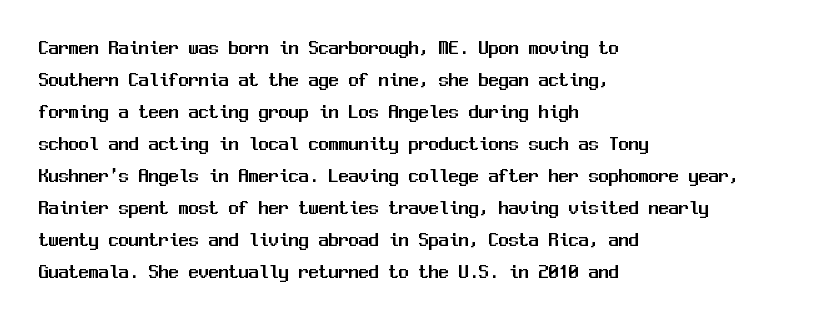
{"italic": "no", "underline": "no", "align": "left", "line_spacing": "normal", "line_spacing_ratio": 1.6, "letter_spacing": "normal", "letter_spacing_em": 0.0, "glyph_px": 20}
